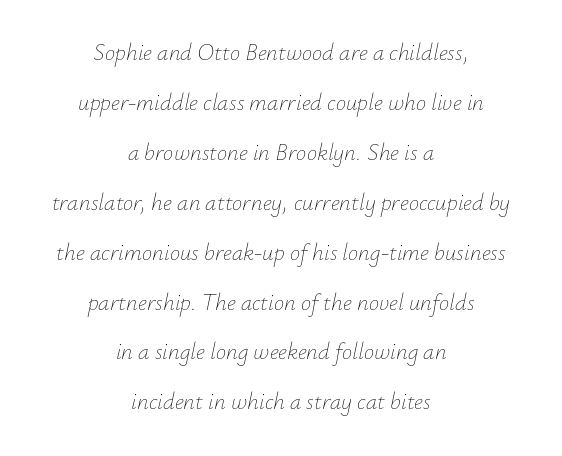
{"italic": "yes", "lean": "right", "slant_degrees": 12, "bold": "no", "underline": "no", "align": "center", "line_spacing": "loose", "line_spacing_ratio": 2.17, "letter_spacing": "normal", "letter_spacing_em": 0.0, "glyph_px": 23}
